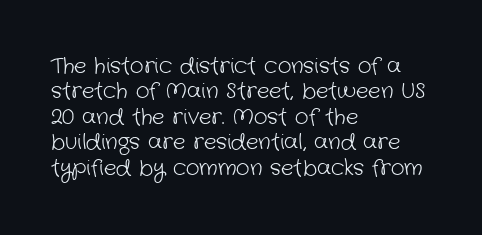
The image shows 21 px text type; set left-aligned, line spacing 1.21x, normal letter spacing, not underlined.
